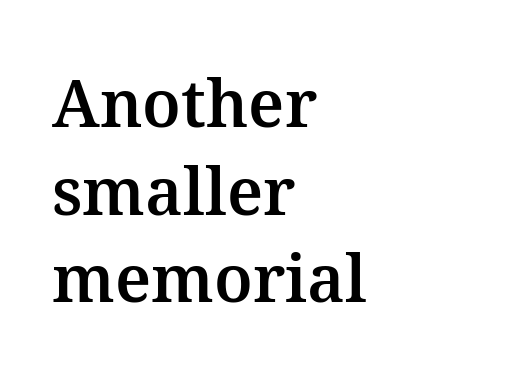
The image shows 65 px serif type, upright; set left-aligned, normal line spacing (1.35x), normal letter spacing, not underlined; medium stroke contrast and a medium x-height.
